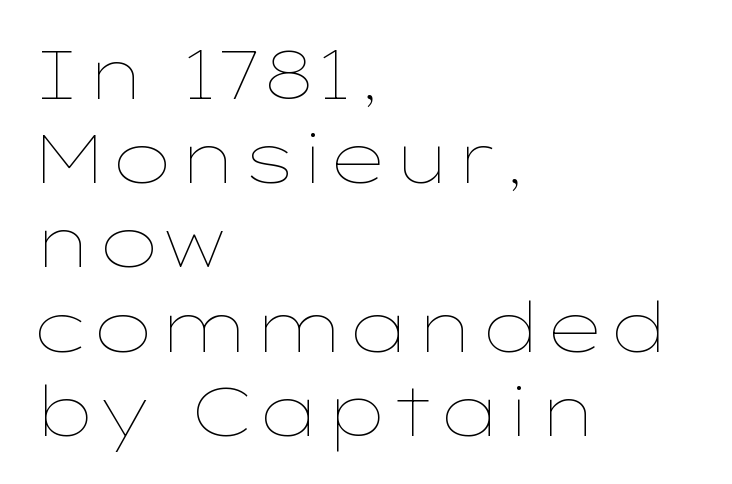
The letters advance in unequal steps, a hallmark of proportional type. Teacher's note: observe the even left margin — that is flush-left alignment. This rendering features lettering with no underline. Each word holds together tightly as a unit, with standard inter-letter gaps. A light-to-regular cut is what we see here. This is the regular roman posture of the typeface.
